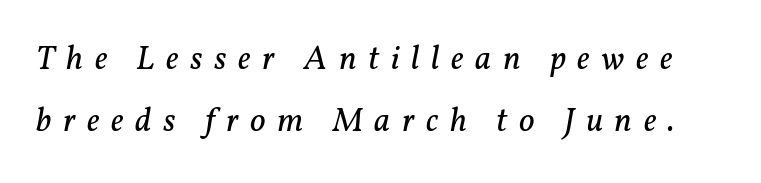
The image shows 34 px regular-weight serif type, italic (leaning right); set line spacing 1.83x, unusually wide letter spacing (+0.34 em), not underlined; low stroke contrast and a medium x-height.
